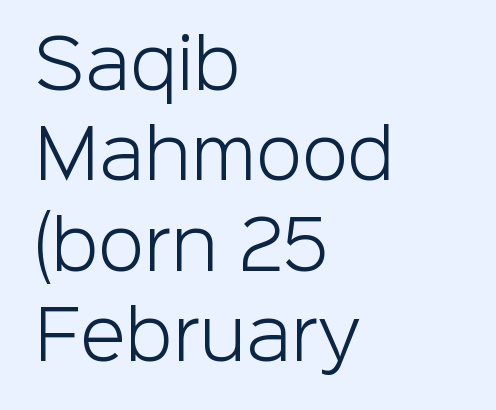
The weight would be labelled regular, book, light, or lighter still. Nobody touched the tracking dial on this one. Posture: straight, roman, zero tilt. Horizontal bands of white between lines are of average thickness. Decoration check: the copy has no underline.
